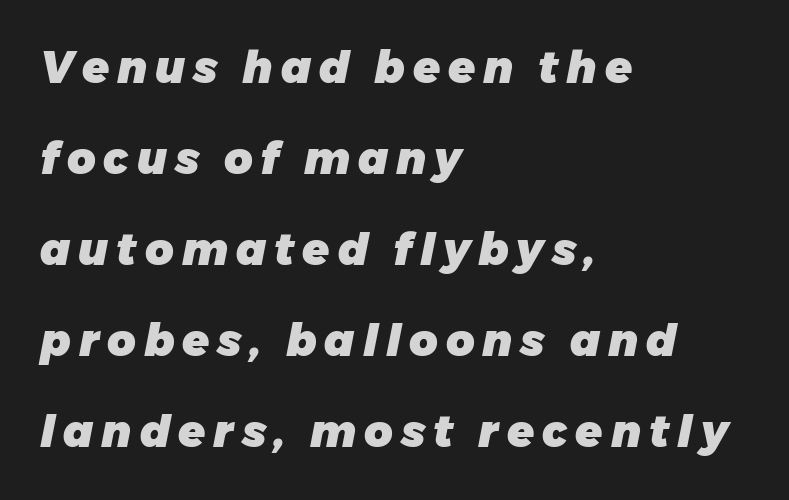
{"italic": "yes", "lean": "right", "slant_degrees": 11, "bold": "yes", "weight": "heavy", "width": "normal", "stroke_contrast": "low", "x_height": "medium", "monospaced": "no", "underline": "no", "align": "left", "line_spacing": "loose", "line_spacing_ratio": 2.07, "glyph_px": 44}
